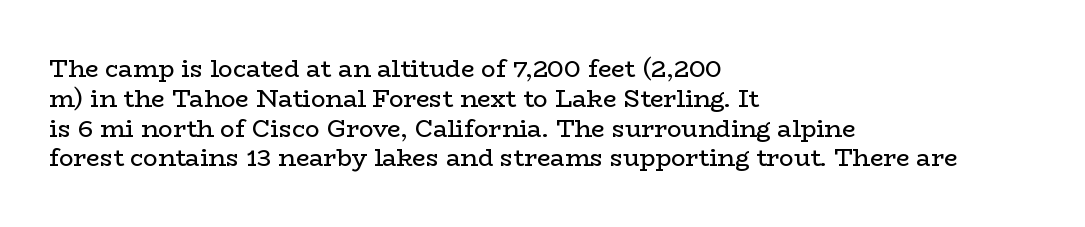
If you drew a line through each stem, it would be perfectly vertical. Tracking value appears to be zero — textbook default spacing. The rag falls on the right side of this text block. The face looks like a standard text weight, possibly lighter. The string is rendered with underlining switched off.
